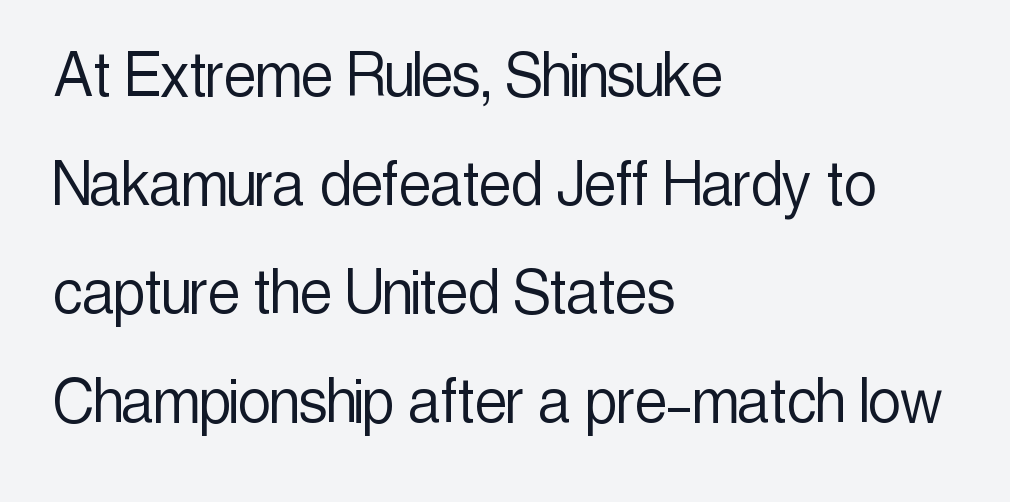
The image shows 72 px light, condensed sans-serif type, upright; set left-aligned, normal line spacing (1.51x), normal letter spacing, not underlined; a medium x-height.
